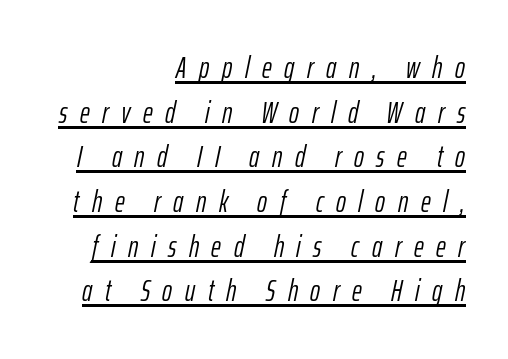
The image shows 30 px light, condensed type, italic (leaning right); set right-aligned, normal line spacing (1.49x), unusually wide letter spacing (+0.42 em), underlined; low stroke contrast and a medium x-height.
